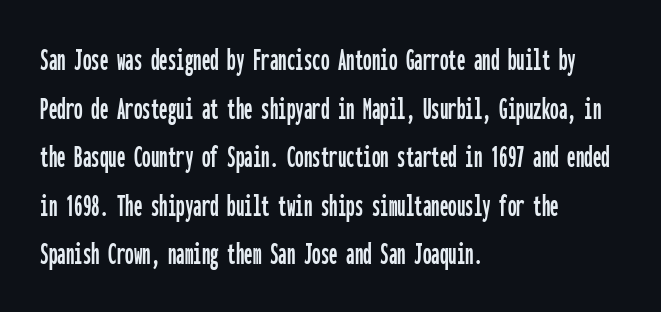
{"serif": "no", "italic": "no", "width": "condensed", "stroke_contrast": "low", "x_height": "medium", "monospaced": "yes", "underline": "no", "align": "left", "line_spacing": "normal", "line_spacing_ratio": 1.43, "letter_spacing": "normal", "letter_spacing_em": 0.0, "glyph_px": 34}
